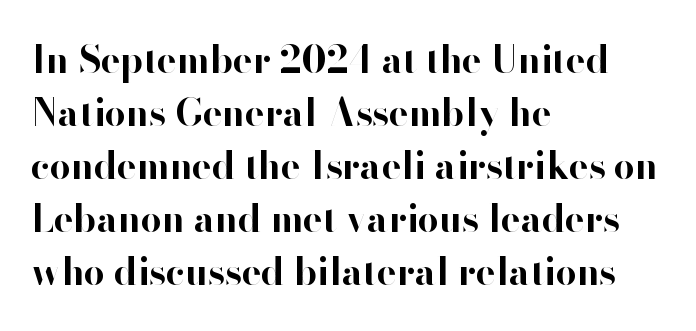
These lines are set flush left with a ragged right edge. Varying glyph widths throughout — classic text-font behaviour. Ascenders rise straight up at ninety degrees. Compared with an ordinary text face, these strokes are far heavier — a full bold.
